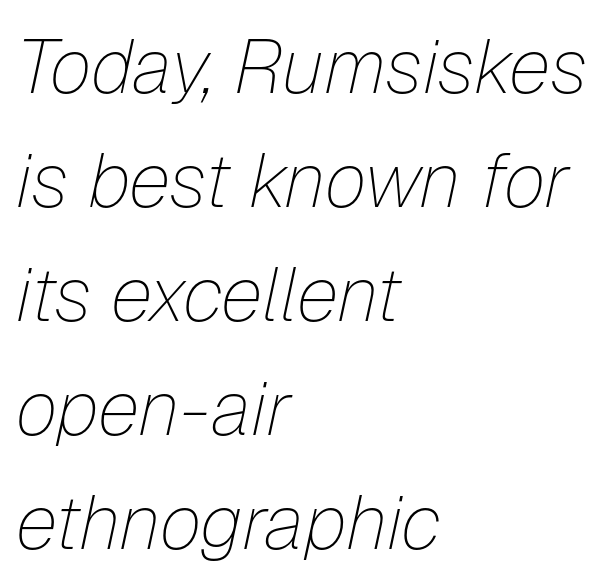
Clear beneath every line of the passage. The line-height multiplier appears to be the usual default. The text carries the slant typical of an italic or oblique font. Line beginnings align vertically; line endings do not.
